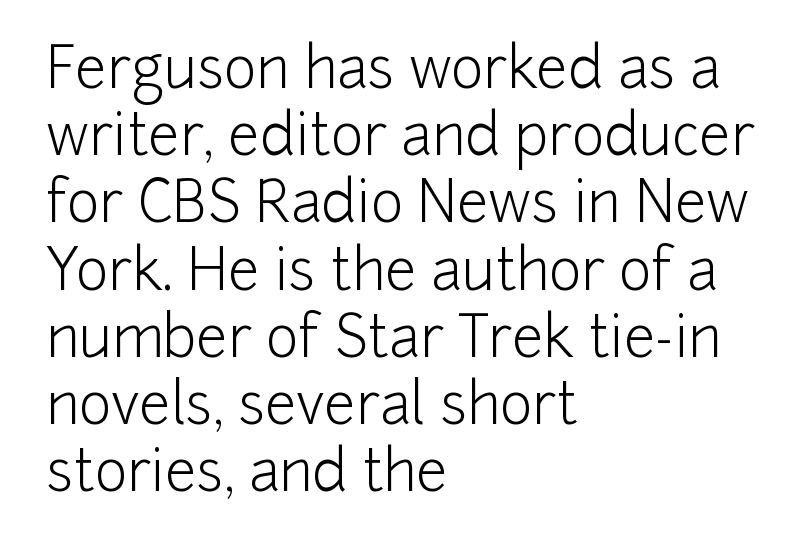
Alignment: flush left. Serif or sans? Sans — the stroke terminals are bare. The specimen reads as upright at a glance. Quick note: underline off. A typesetter would call this proportional, since set widths differ per character. Look at the tracking — it's just the regular setting, nothing added.
